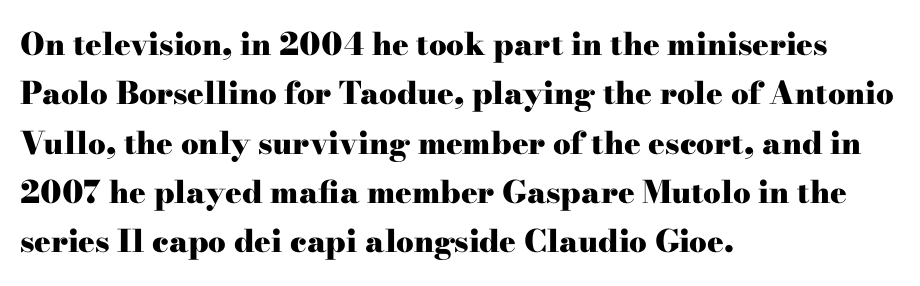
Proportional: the letters do not fall into vertical columns. The space directly below the letters is spotless. The ragged edge is on the right, which tells us the setting is flush left. What weight is shown? A full bold with thick strokes. A typesetter would label this face a serif. The passage shown stacks its lines at a standard gap.
